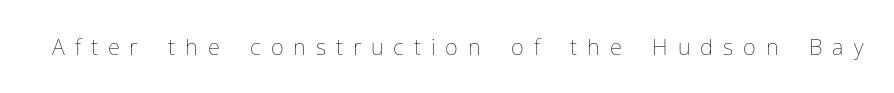
{"italic": "no", "bold": "no", "underline": "no", "letter_spacing": "wide", "letter_spacing_em": 0.45, "glyph_px": 22}
